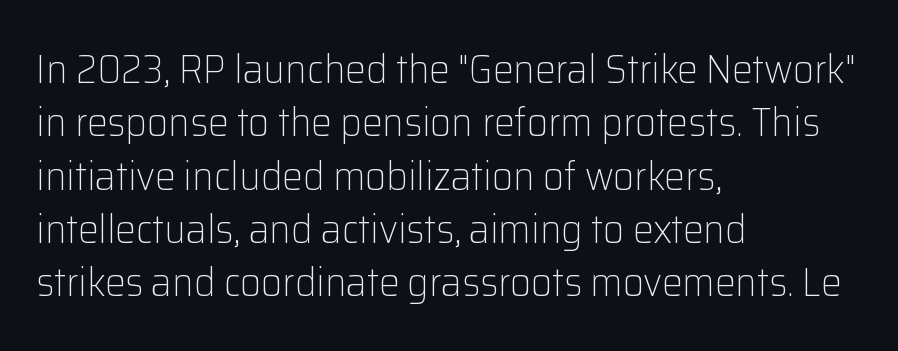
{"serif": "no", "italic": "no", "bold": "no", "weight": "light", "width": "normal", "stroke_contrast": "low", "x_height": "medium", "monospaced": "no", "underline": "no", "align": "left", "line_spacing": "normal", "line_spacing_ratio": 1.3, "letter_spacing": "normal", "letter_spacing_em": 0.0, "glyph_px": 41}
